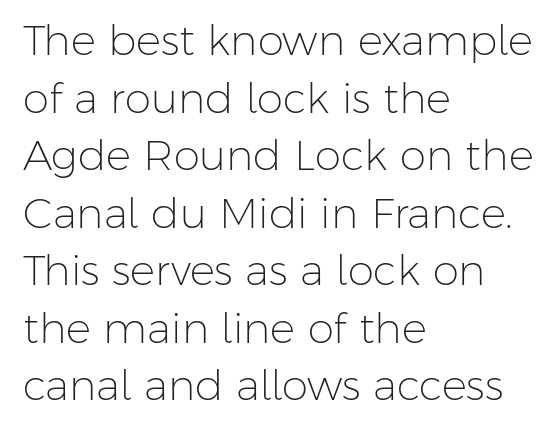
{"serif": "no", "italic": "no", "bold": "no", "weight": "light", "width": "normal", "stroke_contrast": "low", "x_height": "medium", "monospaced": "no", "underline": "no", "align": "left", "line_spacing": "normal", "line_spacing_ratio": 1.37, "letter_spacing": "normal", "letter_spacing_em": 0.0, "glyph_px": 42}
